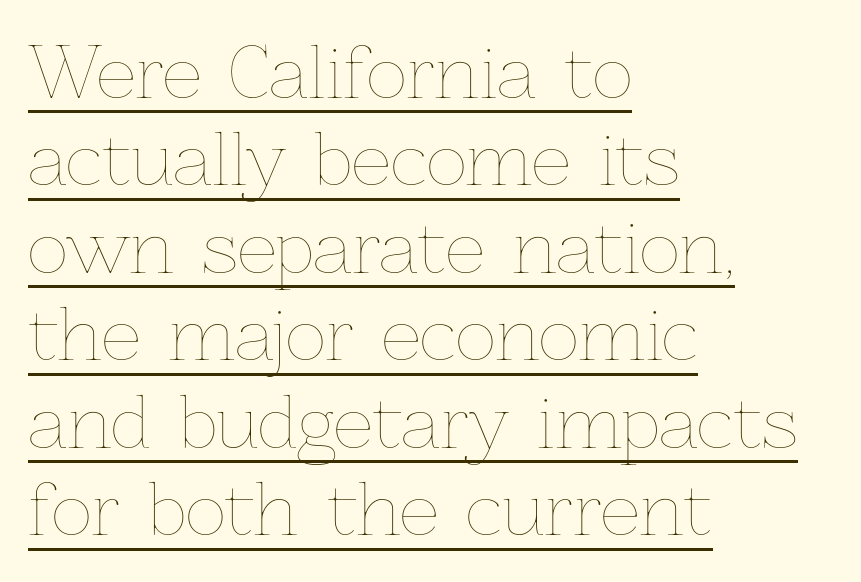
Q: Is the text bold? A: No.
Q: Is the text italic (slanted)? A: No, it is upright.
Q: Is the text underlined? A: Yes.
Q: How is the paragraph aligned? A: Left-aligned.
Q: Is the spacing between letters normal or unusually wide? A: Normal.
Q: Is the spacing between lines tight, normal or loose? A: Normal.
Q: Width (condensed, normal, or wide)? A: Normal.
Q: Stroke contrast? A: Low.
Q: x-height? A: Medium.
Q: Monospaced? A: No.
